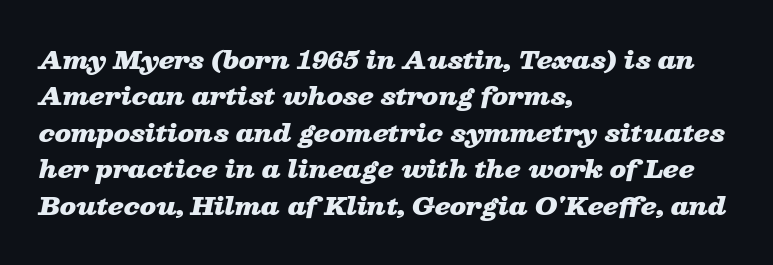
The image shows 24 px bold type, italic (leaning right); set left-aligned, normal line spacing (1.52x), normal letter spacing, not underlined.
